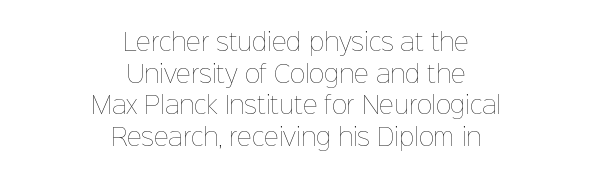
The image shows 23 px text type, upright; set centered, normal line spacing (1.37x), normal letter spacing, not underlined.
